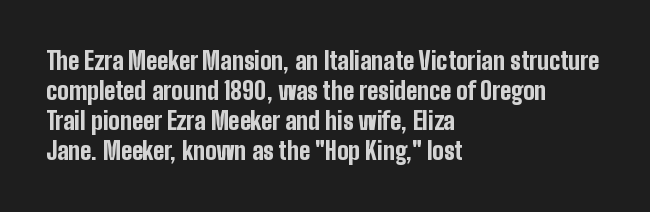
Q: Is the text bold? A: Yes.
Q: Is the text italic (slanted)? A: No, it is upright.
Q: Is the text underlined? A: No.
Q: How is the paragraph aligned? A: Left-aligned.
Q: Is the spacing between letters normal or unusually wide? A: Normal.
Q: Is the spacing between lines tight, normal or loose? A: Normal.
